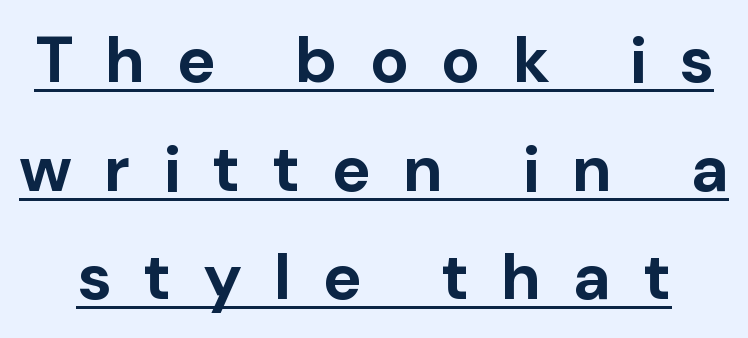
Q: Is the text bold? A: Yes.
Q: Is the text italic (slanted)? A: No, it is upright.
Q: Is the typeface a serif or a sans-serif typeface? A: Sans-serif.
Q: Is the text underlined? A: Yes.
Q: Is the spacing between letters normal or unusually wide? A: Unusually wide.
Q: Is the spacing between lines tight, normal or loose? A: Normal.
Q: Width (condensed, normal, or wide)? A: Normal.
Q: Stroke contrast? A: Low.
Q: x-height? A: Medium.
Q: Monospaced? A: No.
